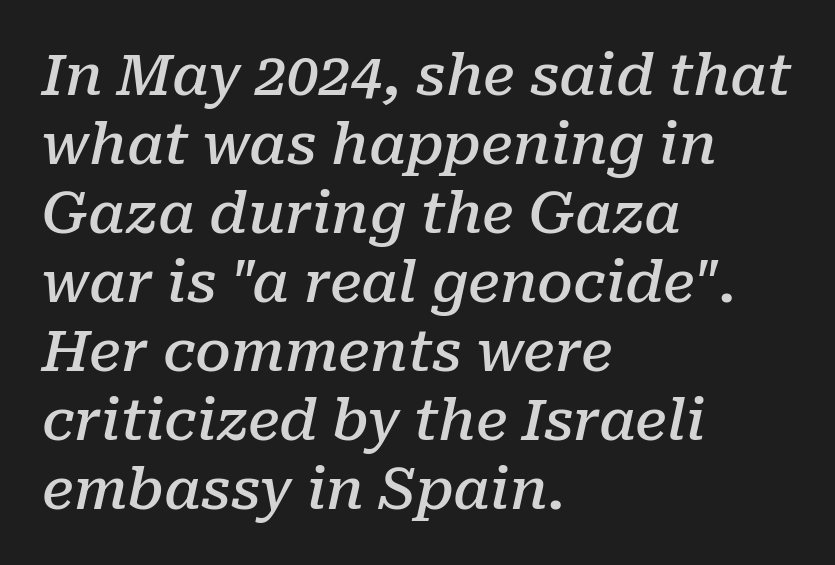
The image shows 57 px semibold serif type, italic (leaning right); set left-aligned, line spacing 1.21x, normal letter spacing, not underlined; low stroke contrast and a medium x-height.
